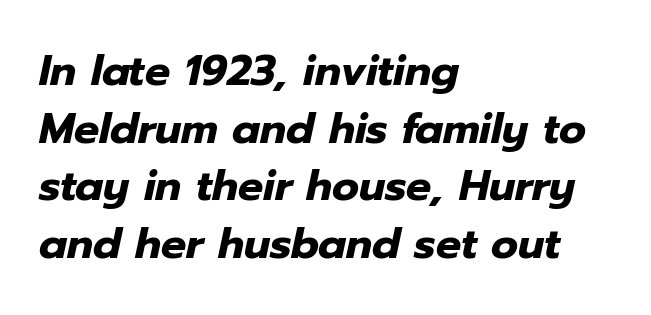
The image shows 42 px heavy type, italic (leaning right); set left-aligned, normal line spacing (1.37x), normal letter spacing, not underlined; low stroke contrast and a medium x-height.
